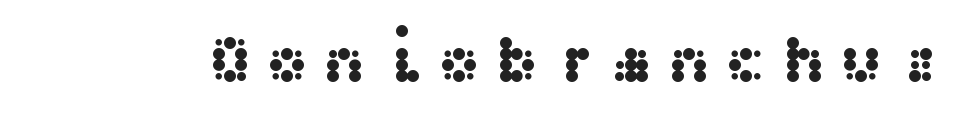
{"serif": "no", "italic": "no", "width": "wide", "stroke_contrast": "medium", "x_height": "medium", "underline": "no", "glyph_px": 67}
